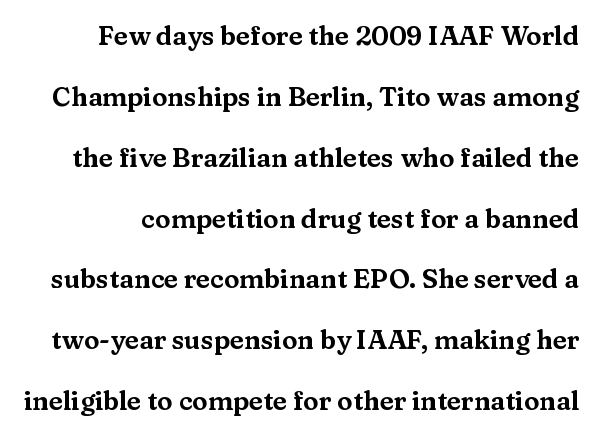
Q: Is the text italic (slanted)? A: No, it is upright.
Q: Is the text underlined? A: No.
Q: Is the spacing between letters normal or unusually wide? A: Normal.
Q: Is the spacing between lines tight, normal or loose? A: Loose.
